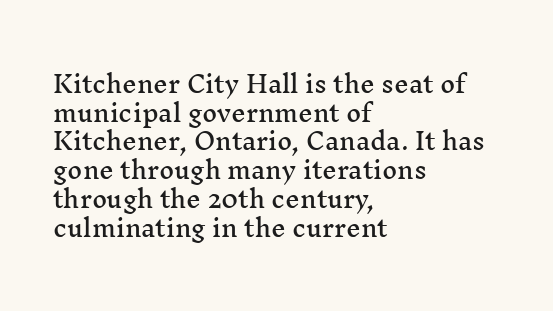
{"italic": "no", "underline": "no", "align": "left", "line_spacing": "normal", "line_spacing_ratio": 1.25, "letter_spacing": "normal", "letter_spacing_em": 0.0, "glyph_px": 23}
